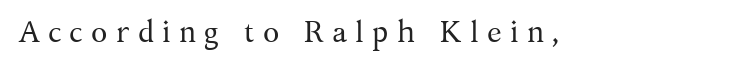
Q: Is the text bold? A: No.
Q: Is the text italic (slanted)? A: No, it is upright.
Q: Is the typeface a serif or a sans-serif typeface? A: Serif.
Q: Is the text underlined? A: No.
Q: Is the spacing between letters normal or unusually wide? A: Unusually wide.
Q: Width (condensed, normal, or wide)? A: Normal.
Q: Stroke contrast? A: Medium.
Q: x-height? A: Medium.
Q: Monospaced? A: No.
